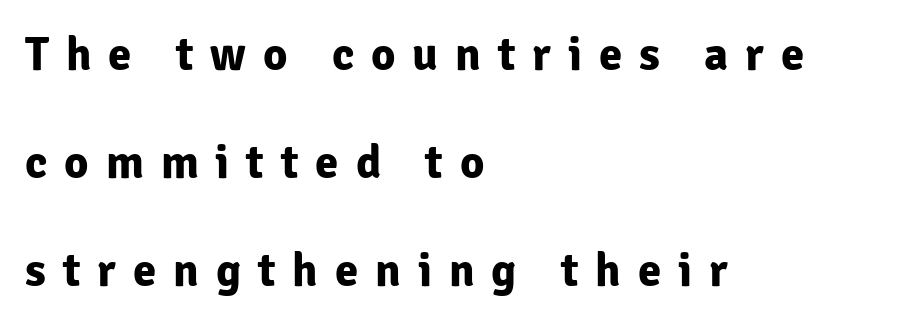
The face used here has the dense, thick strokes of a bold. A typesetter would call this proportional, since set widths differ per character. Letters rest on an invisible, unmarked baseline. Caption: expanded tracking, letters set apart. The lines are quadded left. You could fit nearly another row in the gap between these rows.
